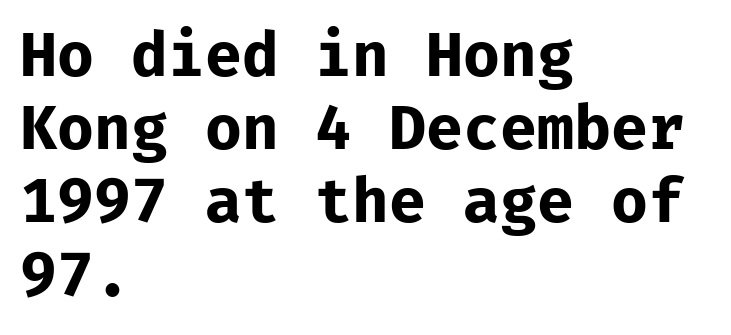
A sans-serif font was chosen for this passage. The setting favours the left margin, as ordinary paragraphs usually do. The horizontal fit of the characters is conventional and even. Typesetter's note: full bold, strokes at maximum text heaviness. The specimen reads as upright at a glance. Lines of text with bare space underneath.
